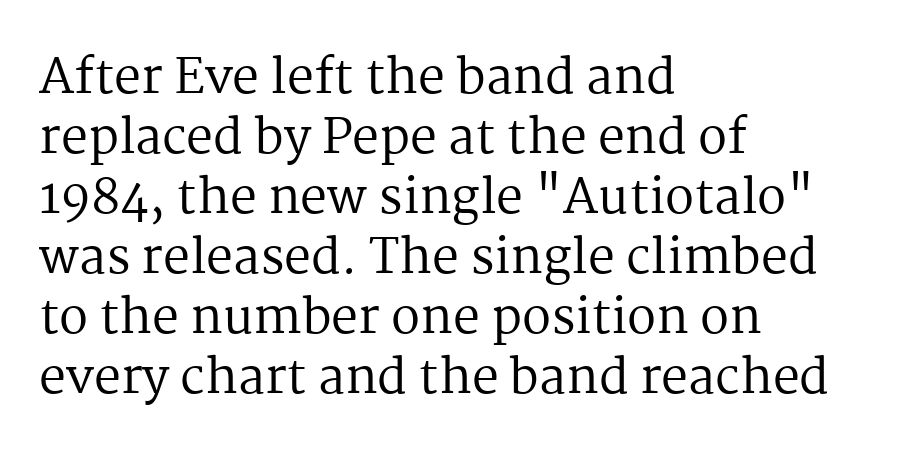
These lines are composed in type with serifs. The cut favours lightness, reaching ordinary text weight at its darkest. The space between consecutive lines is moderate. The lines in this sample share a left origin and differ only in where they stop. Posture: upright roman. The passage shown is typed in a proportional face where columns would drift.
